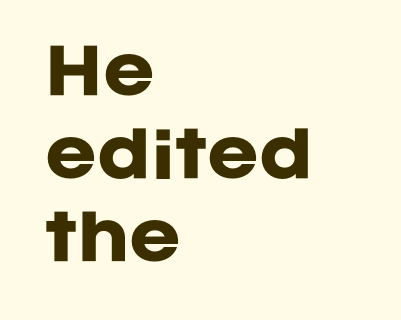
{"serif": "no", "italic": "no", "bold": "yes", "weight": "heavy", "width": "normal", "stroke_contrast": "low", "x_height": "large", "monospaced": "no", "underline": "no", "align": "left", "line_spacing": "normal", "line_spacing_ratio": 1.34, "letter_spacing": "normal", "letter_spacing_em": 0.0, "glyph_px": 62}
